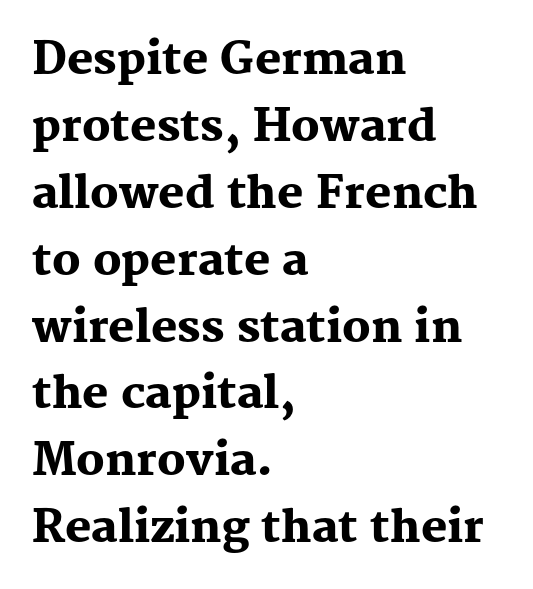
The image shows 44 px heavy serif type, upright; set left-aligned, normal line spacing (1.52x), normal letter spacing, not underlined; medium stroke contrast and a medium x-height.
